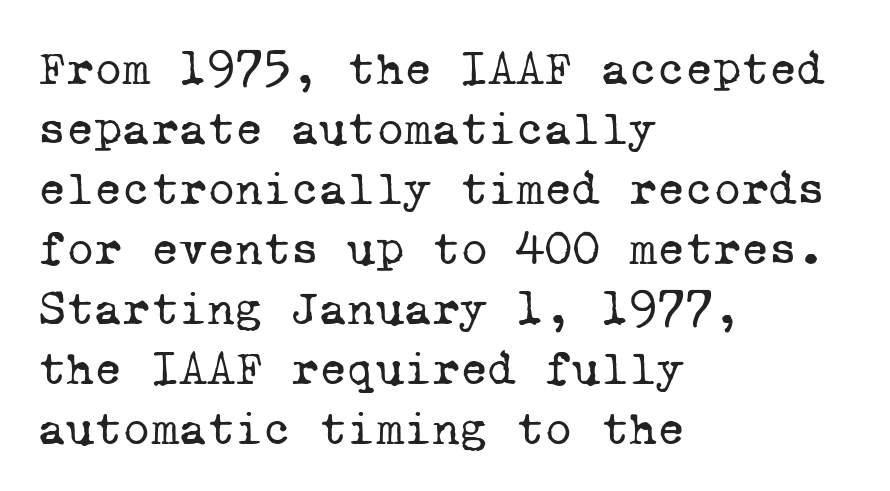
Q: Is the text bold? A: No.
Q: Is the typeface a serif or a sans-serif typeface? A: Serif.
Q: Is the text underlined? A: No.
Q: How is the paragraph aligned? A: Left-aligned.
Q: Is the spacing between letters normal or unusually wide? A: Normal.
Q: Is the spacing between lines tight, normal or loose? A: Normal.
Q: Width (condensed, normal, or wide)? A: Normal.
Q: Stroke contrast? A: Low.
Q: x-height? A: Medium.
Q: Monospaced? A: Yes.
